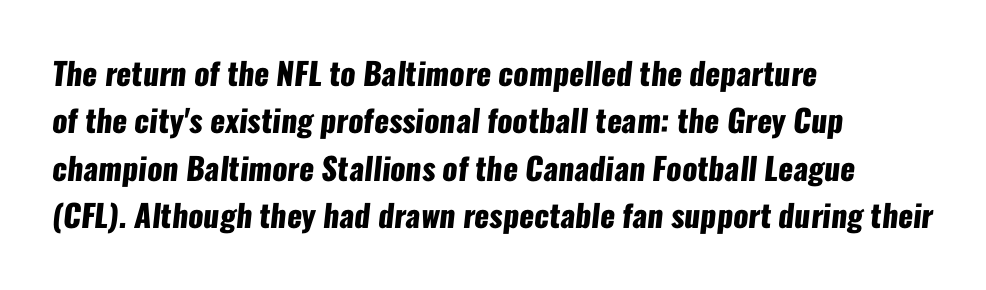
{"serif": "no", "bold": "yes", "weight": "heavy", "width": "condensed", "stroke_contrast": "low", "x_height": "medium", "monospaced": "no", "underline": "no", "align": "left", "line_spacing": "normal", "line_spacing_ratio": 1.53, "letter_spacing": "normal", "letter_spacing_em": 0.0, "glyph_px": 31}
